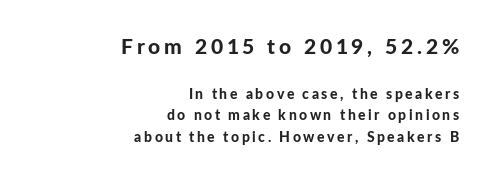
Leading matches the norm, producing a regular column. The characters look thick and weighty, a clear bold. The typesetter chose a ragged-left arrangement here. Does the lettering tilt? It doesn't — this is upright. The gap between lines stays unmarked. The letters in the upper block stand taller than those in the block below.
